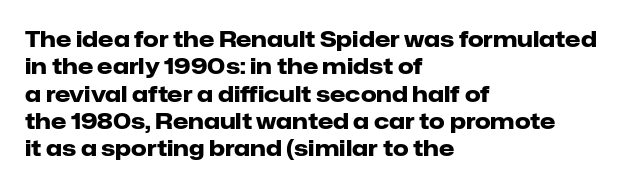
Q: Is the text bold? A: Yes.
Q: Is the text italic (slanted)? A: No, it is upright.
Q: Is the text underlined? A: No.
Q: How is the paragraph aligned? A: Left-aligned.
Q: Is the spacing between letters normal or unusually wide? A: Normal.
